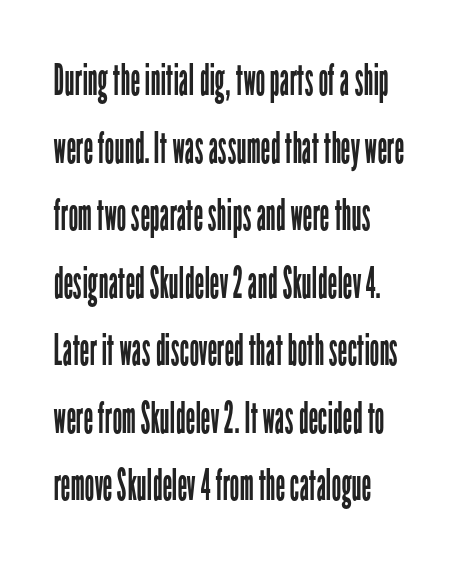
Q: Is the text bold? A: No.
Q: Is the text italic (slanted)? A: No, it is upright.
Q: Is the typeface a serif or a sans-serif typeface? A: Sans-serif.
Q: Is the text underlined? A: No.
Q: Is the spacing between letters normal or unusually wide? A: Normal.
Q: Is the spacing between lines tight, normal or loose? A: Normal.
Q: Width (condensed, normal, or wide)? A: Condensed.
Q: Stroke contrast? A: Low.
Q: x-height? A: Medium.
Q: Monospaced? A: No.
